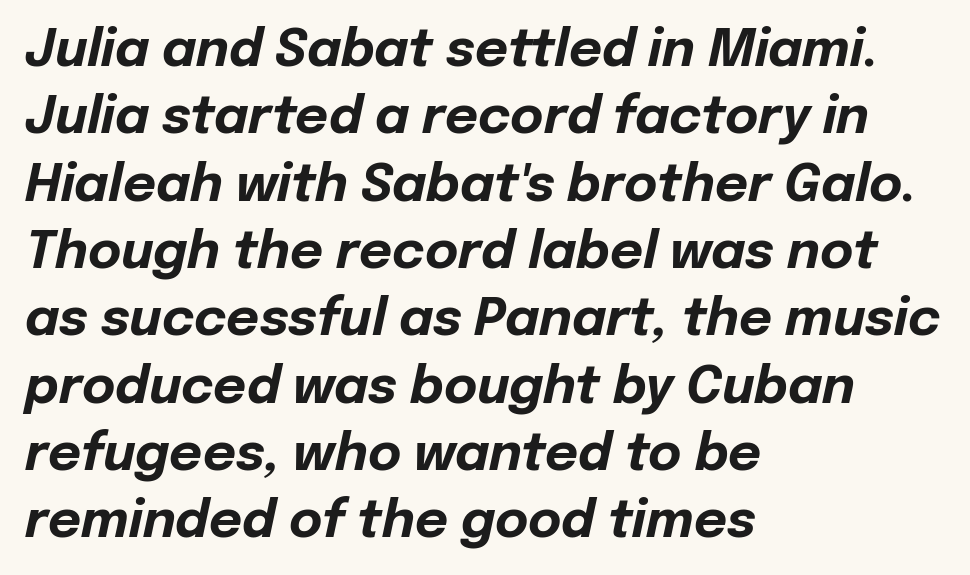
The image shows 51 px bold type, italic (leaning right); set left-aligned, normal line spacing (1.32x), normal letter spacing, not underlined; low stroke contrast and a medium x-height.
